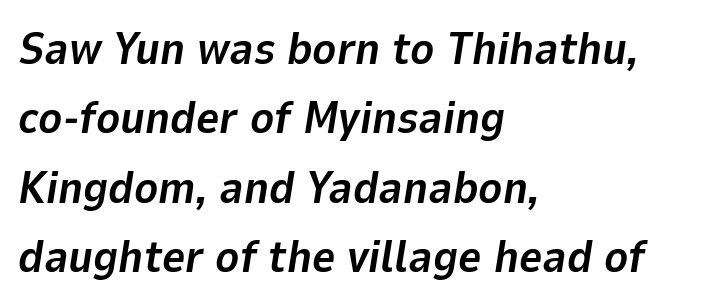
Q: Is the text bold? A: Yes.
Q: Is the text italic (slanted)? A: Yes, it leans right by about 9 degrees.
Q: Is the text underlined? A: No.
Q: How is the paragraph aligned? A: Left-aligned.
Q: Is the spacing between letters normal or unusually wide? A: Normal.
Q: Is the spacing between lines tight, normal or loose? A: Normal.
Q: Width (condensed, normal, or wide)? A: Normal.
Q: Stroke contrast? A: Low.
Q: x-height? A: Medium.
Q: Monospaced? A: No.
